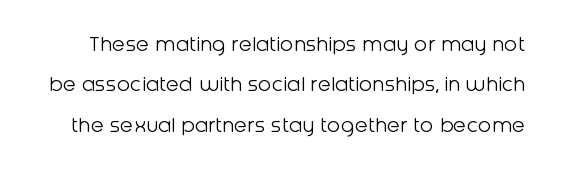
Compared with typical paragraphs, the rows here are spaced about the same. This sample uses plain, unmodified letter spacing. It's the straight-up-and-down kind of type. This reads as an unemphasized weight, regular at the heaviest. Has an underline been added? It has not.
